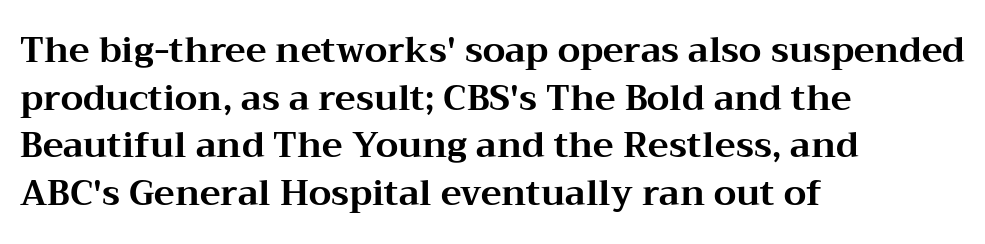
The image shows 35 px bold, wide serif type, upright; set left-aligned, normal line spacing (1.36x), normal letter spacing, not underlined; medium stroke contrast and a medium x-height.
